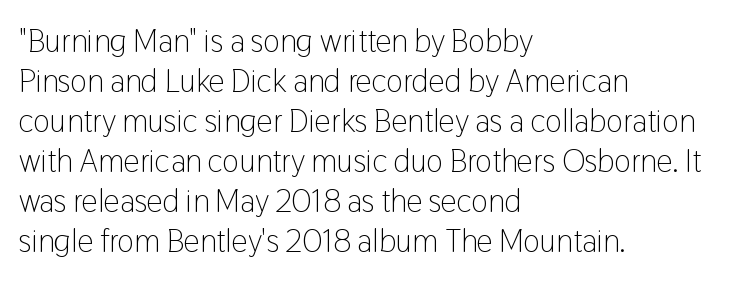
The image shows 32 px light, condensed sans-serif type, upright; set left-aligned, normal line spacing (1.25x), normal letter spacing, not underlined; low stroke contrast and a medium x-height.
